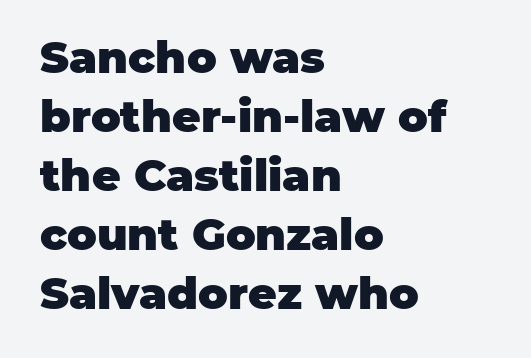
{"serif": "no", "italic": "no", "bold": "yes", "weight": "heavy", "width": "normal", "stroke_contrast": "low", "x_height": "large", "monospaced": "no", "underline": "no", "align": "left", "line_spacing": "normal", "line_spacing_ratio": 1.34, "letter_spacing": "normal", "letter_spacing_em": 0.0, "glyph_px": 44}
